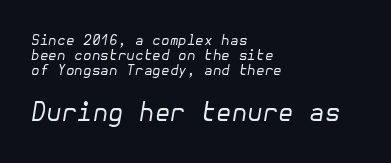
{"italic": "yes", "lean": "right", "slant_degrees": 10, "bold": "no", "underline": "no", "align": "left", "line_spacing": "tight", "line_spacing_ratio": 1.07, "letter_spacing": "normal", "letter_spacing_em": 0.0, "larger_block": "second", "size_ratio": 1.79, "glyph_px": 25}
